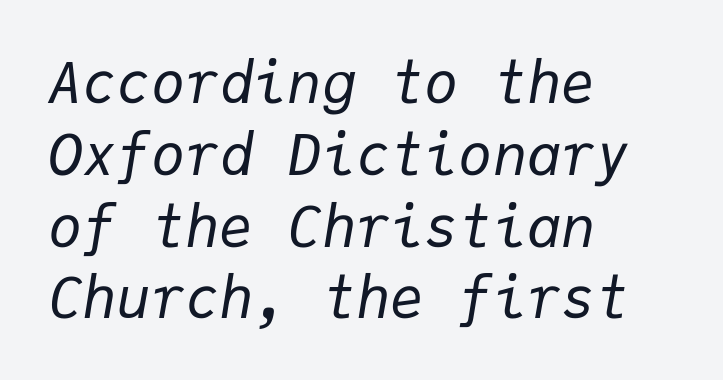
{"italic": "yes", "lean": "right", "slant_degrees": 9, "bold": "no", "weight": "regular", "width": "normal", "stroke_contrast": "low", "x_height": "medium", "monospaced": "yes", "underline": "no", "align": "left", "line_spacing": "normal", "line_spacing_ratio": 1.26, "letter_spacing": "normal", "letter_spacing_em": 0.0, "glyph_px": 57}
